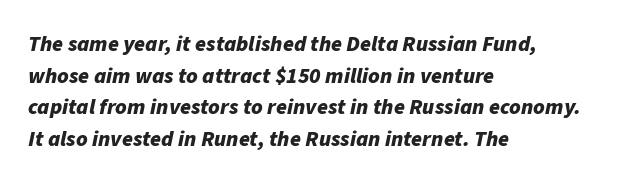
{"italic": "yes", "lean": "right", "slant_degrees": 11, "bold": "yes", "underline": "no", "align": "left", "line_spacing": "normal", "line_spacing_ratio": 1.44, "letter_spacing": "normal", "letter_spacing_em": 0.0, "glyph_px": 22}
